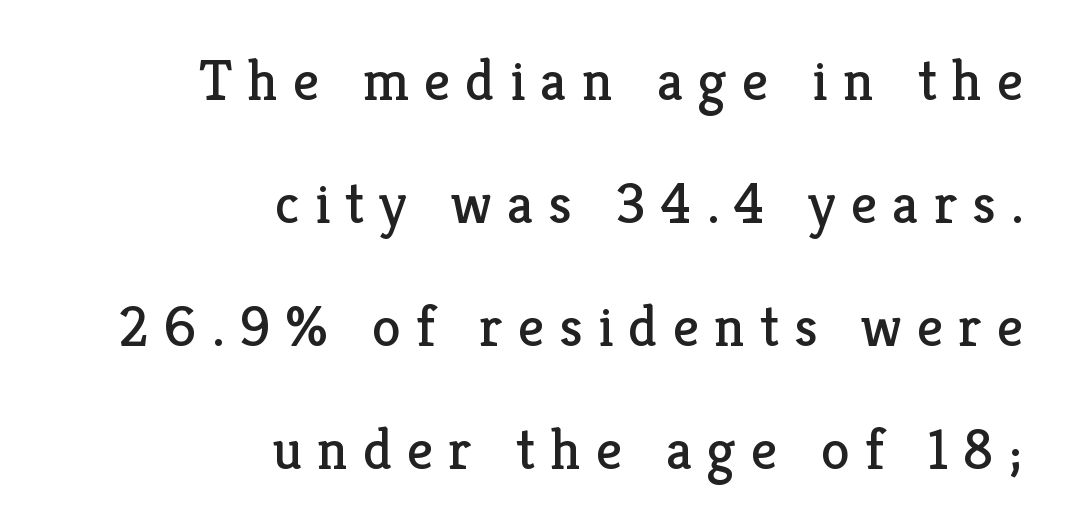
The image shows 58 px regular-weight serif type, upright; set right-aligned, loose line spacing (2.12x), unusually wide letter spacing (+0.26 em), not underlined; low stroke contrast and a medium x-height.
